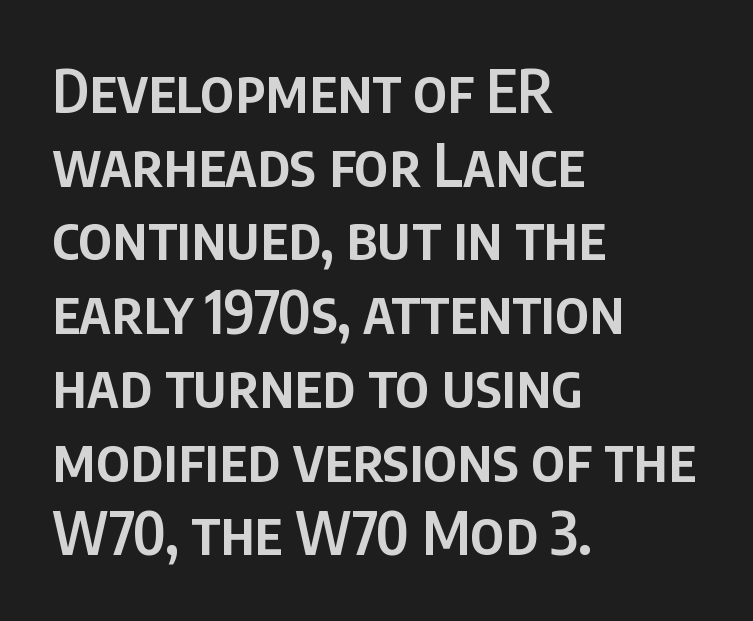
{"serif": "no", "italic": "no", "bold": "semi", "weight": "semibold", "width": "condensed", "stroke_contrast": "low", "x_height": "large", "monospaced": "no", "underline": "no", "align": "left", "line_spacing": "normal", "line_spacing_ratio": 1.25, "letter_spacing": "normal", "letter_spacing_em": 0.0, "glyph_px": 59}
